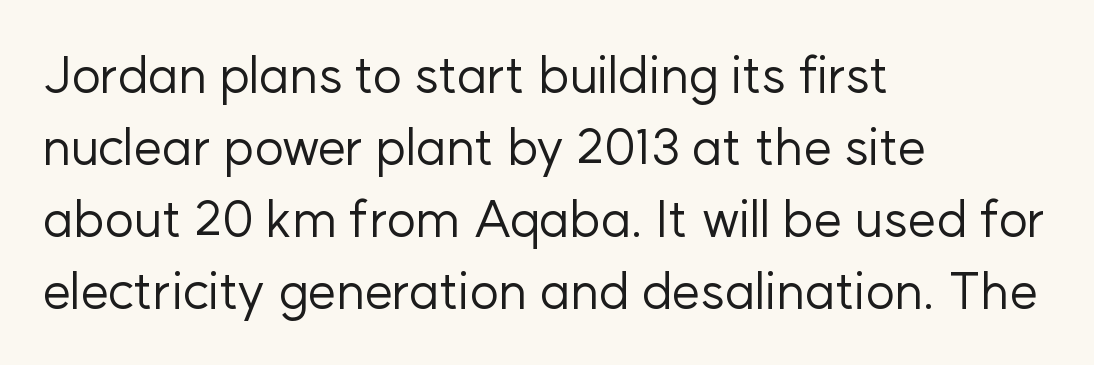
The image shows 51 px regular-weight sans-serif type, upright; set left-aligned, normal line spacing (1.41x), normal letter spacing, not underlined; low stroke contrast and a medium x-height.
